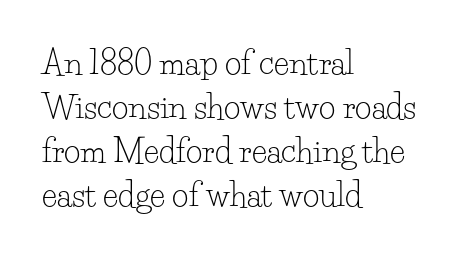
The image shows 32 px light serif type, upright; set left-aligned, normal line spacing (1.37x), normal letter spacing, not underlined; low stroke contrast and a small x-height.
